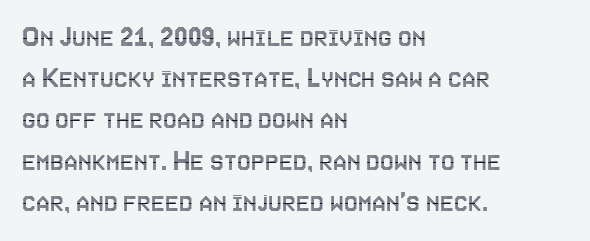
The image shows 31 px condensed type, upright; set left-aligned, normal line spacing (1.33x), normal letter spacing, not underlined; a large x-height.
